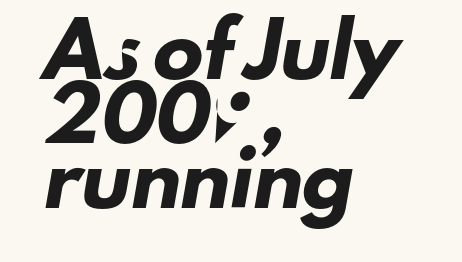
Honestly, the row spacing looks completely unremarkable. Think of a printed novel: that variable character pitch is what you see here. The passage shown is not underscored anywhere. The typesetter chose a ragged-right arrangement here. The glyphs in this specimen are sans serif. Look at the tracking — it's just the regular setting, nothing added.
